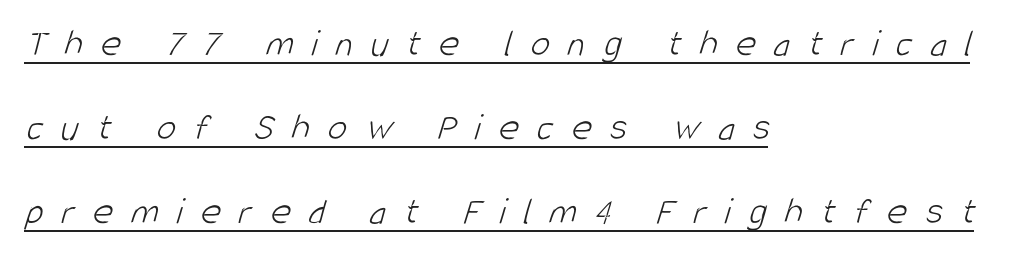
The image shows 39 px light, condensed sans-serif type; set left-aligned, loose line spacing (2.15x), unusually wide letter spacing (+0.46 em), underlined; low stroke contrast and a large x-height.
